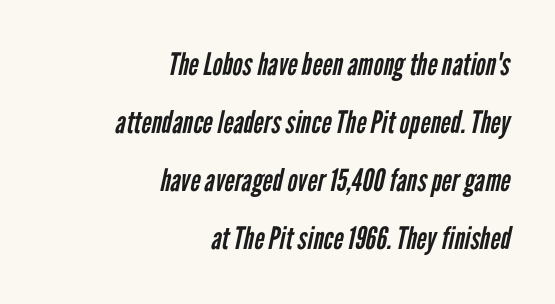
Character widths vary here, with narrow letters taking less room than wide ones. Caption: multi-line text, flush right, ragged left. This is sans-serif lettering, the kind often seen on screens and signage. The strip under each line holds only bare page. The weight would be labelled regular, book, light, or lighter still. Is the letter spacing exaggerated? No — it looks like the ordinary default.
